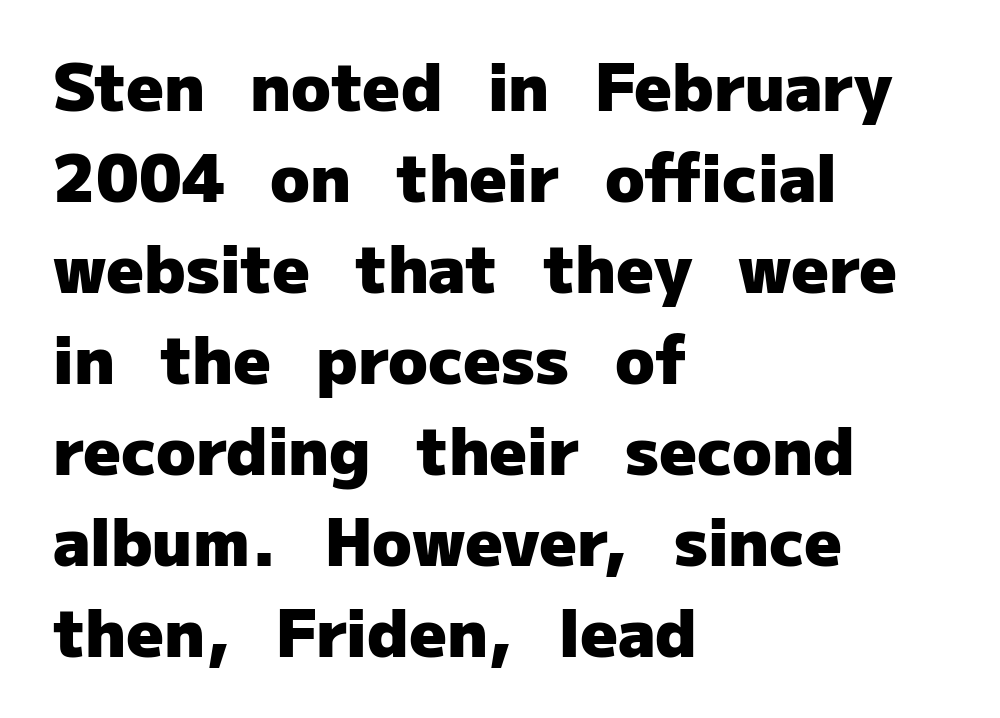
The image shows 65 px heavy sans-serif type, upright; set left-aligned, normal line spacing (1.4x), normal letter spacing, not underlined; low stroke contrast and a medium x-height.
